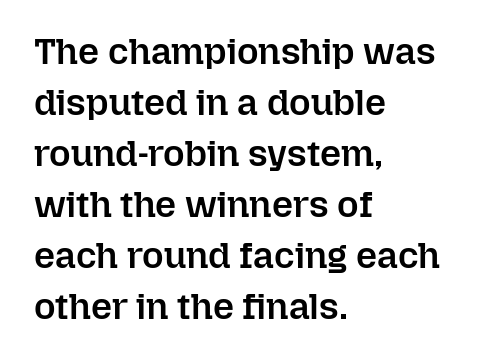
Vertical strokes here are truly vertical. Weight: semibold (demi). The vertical gap from one line to the next is medium. Plain, unruled lines of type.
